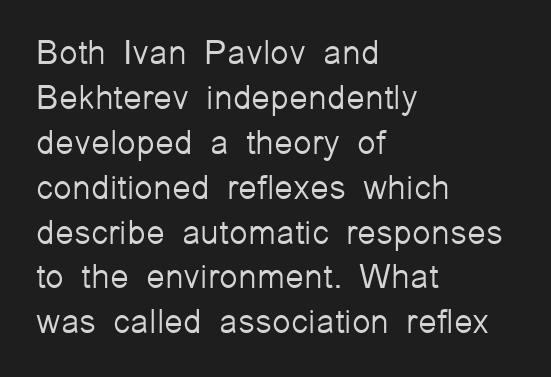
Q: Is the text bold? A: No.
Q: Is the text italic (slanted)? A: No, it is upright.
Q: Is the typeface a serif or a sans-serif typeface? A: Sans-serif.
Q: Is the text underlined? A: No.
Q: How is the paragraph aligned? A: Left-aligned.
Q: Is the spacing between letters normal or unusually wide? A: Normal.
Q: Is the spacing between lines tight, normal or loose? A: Normal.
Q: Width (condensed, normal, or wide)? A: Normal.
Q: Stroke contrast? A: Low.
Q: x-height? A: Medium.
Q: Monospaced? A: No.
